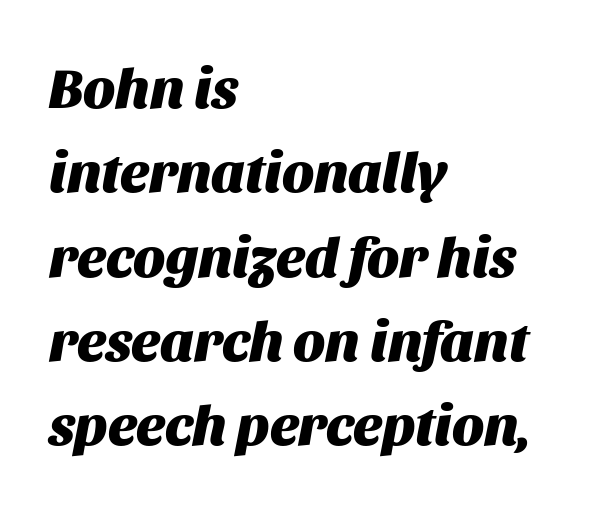
Q: Is the text bold? A: Yes.
Q: Is the text italic (slanted)? A: Yes, it leans right by about 11 degrees.
Q: Is the text underlined? A: No.
Q: How is the paragraph aligned? A: Left-aligned.
Q: Is the spacing between letters normal or unusually wide? A: Normal.
Q: Is the spacing between lines tight, normal or loose? A: Normal.
Q: Width (condensed, normal, or wide)? A: Normal.
Q: Stroke contrast? A: Medium.
Q: x-height? A: Large.
Q: Monospaced? A: No.
